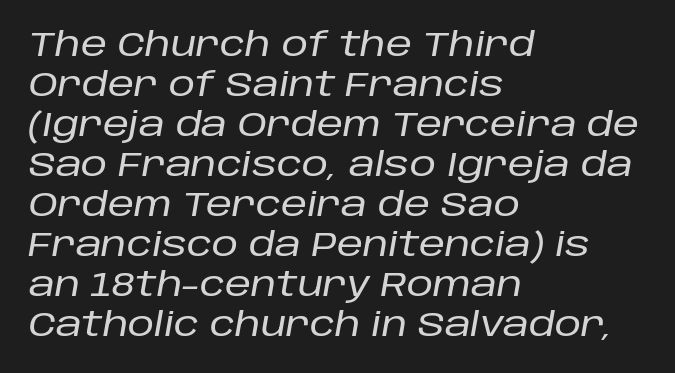
{"italic": "yes", "lean": "right", "slant_degrees": 10, "width": "normal", "stroke_contrast": "low", "x_height": "large", "monospaced": "no", "underline": "no", "align": "left", "line_spacing_ratio": 1.21, "letter_spacing": "normal", "letter_spacing_em": 0.0, "glyph_px": 33}
